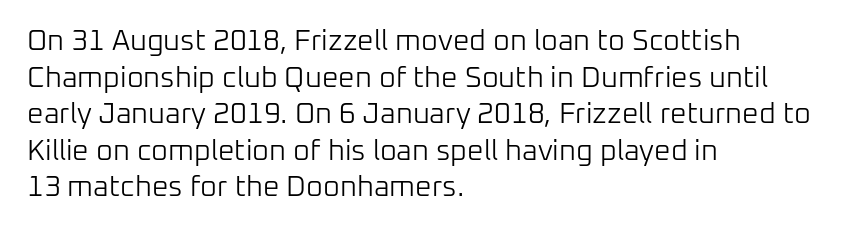
The image shows 29 px light sans-serif type, upright; set left-aligned, normal line spacing (1.26x), normal letter spacing, not underlined; low stroke contrast and a medium x-height.
